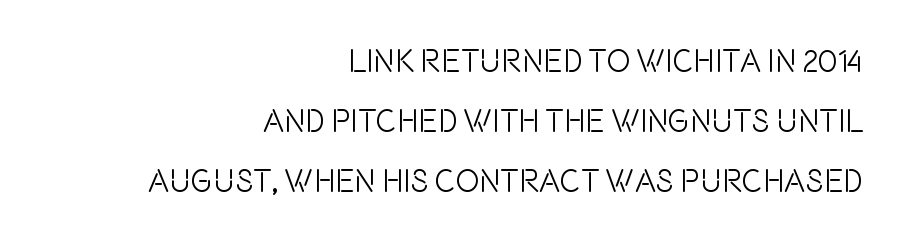
The image shows 32 px light, condensed sans-serif type, upright; set right-aligned, line spacing 1.87x, normal letter spacing, not underlined; low stroke contrast and a large x-height.
